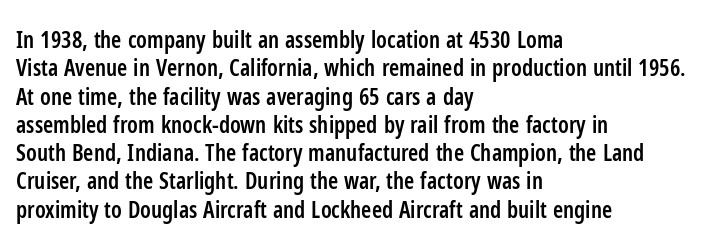
The image shows 23 px text type, upright; set left-aligned, line spacing 1.23x, normal letter spacing, not underlined.
